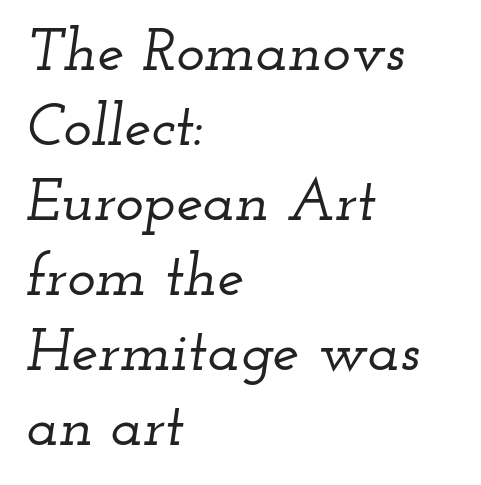
Q: Is the text italic (slanted)? A: Yes, it leans right by about 12 degrees.
Q: Is the typeface a serif or a sans-serif typeface? A: Serif.
Q: Is the text underlined? A: No.
Q: How is the paragraph aligned? A: Left-aligned.
Q: Is the spacing between letters normal or unusually wide? A: Normal.
Q: Is the spacing between lines tight, normal or loose? A: Normal.
Q: Width (condensed, normal, or wide)? A: Wide.
Q: Stroke contrast? A: Low.
Q: x-height? A: Small.
Q: Monospaced? A: No.
